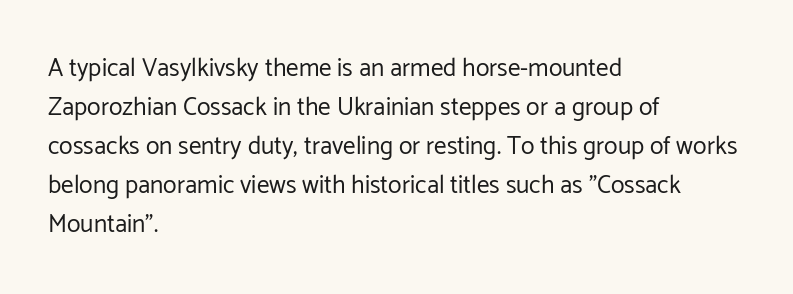
The image shows 25 px text type, upright; set left-aligned, normal line spacing (1.56x), normal letter spacing, not underlined.
